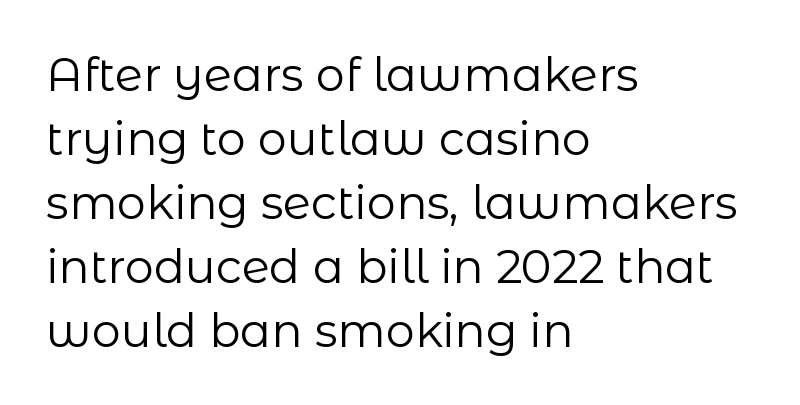
These lines are set flush left with a ragged right edge. No extra tracking has been applied to these lines. Does the type have serifs? No, each stem ends abruptly. Summary of weight: not heavy and not bold.
